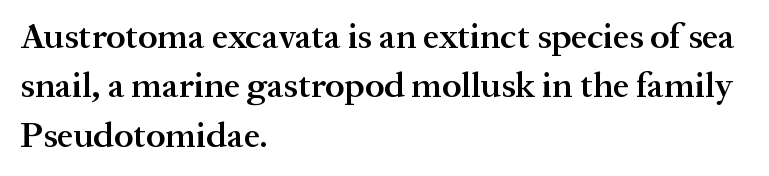
The image shows 36 px semibold serif type, upright; set left-aligned, normal line spacing (1.37x), normal letter spacing, not underlined; medium stroke contrast and a medium x-height.
